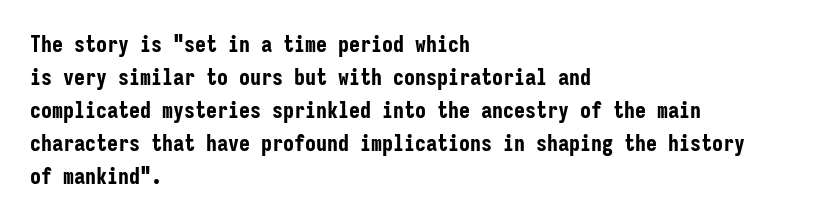
You'd pick this weight for a headline — it's a proper bold. The lettering holds an erect, upright posture throughout. Glance below the letters and you will spot only blank space. Layout note: lines flush left. Characters follow at the spacing the type designer built in. These lines sit exactly where default settings would place them.
